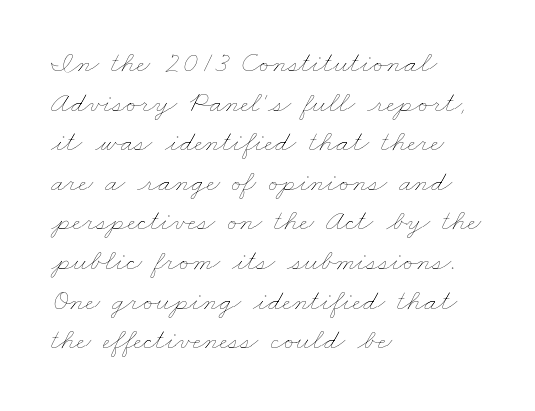
The image shows 30 px thin, wide type; set left-aligned, normal line spacing (1.32x), normal letter spacing, not underlined; low stroke contrast and a small x-height.
